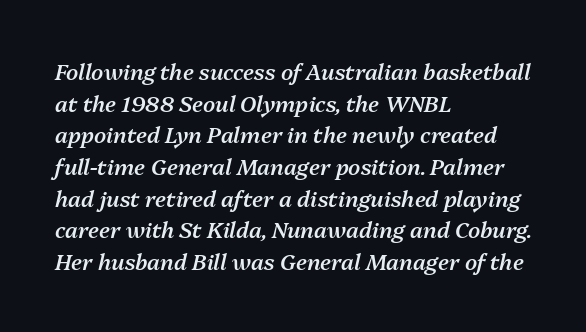
Q: Is the text bold? A: Semi-bold.
Q: Is the text italic (slanted)? A: Yes, it leans right by about 13 degrees.
Q: Is the text underlined? A: No.
Q: How is the paragraph aligned? A: Left-aligned.
Q: Is the spacing between letters normal or unusually wide? A: Normal.
Q: Is the spacing between lines tight, normal or loose? A: Normal.
